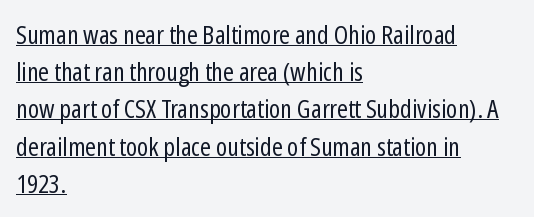
The image shows 26 px text type, upright; set left-aligned, normal line spacing (1.43x), normal letter spacing, underlined.
